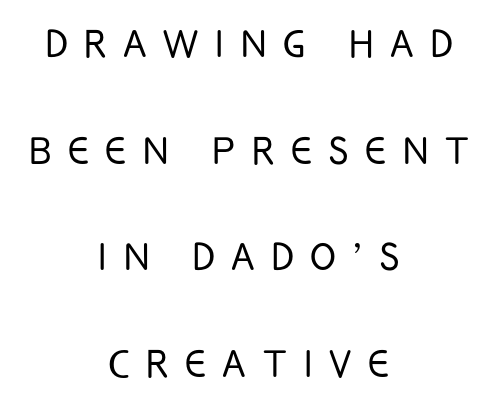
A roman cut, with each character standing at attention. The string is rendered with underlining switched off. Serif or sans? Sans — the stroke terminals are bare. This sample has the flowing, uneven cadence of proportional lettering.
